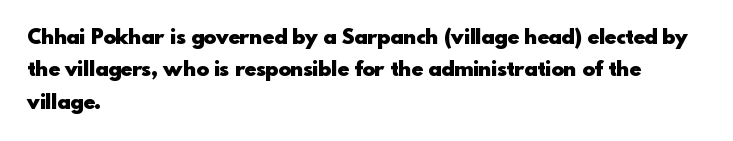
Unlike italic type, these characters show no tilt at all. Line starts are locked; line ends wander. Characters follow at the spacing the type designer built in. On the weight axis this lands at bold, roughly 700. The passage shown is not underscored anywhere.
